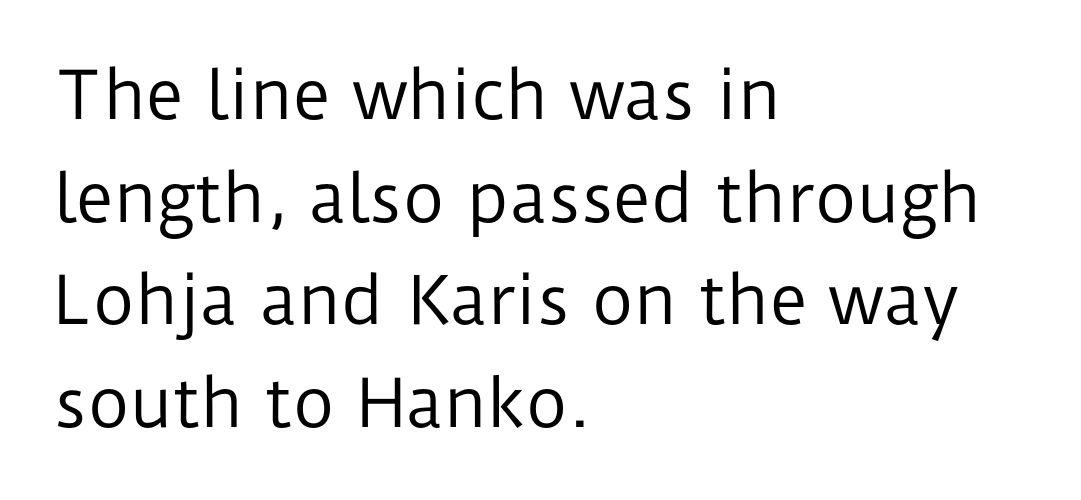
Q: Is the text bold? A: No.
Q: Is the text italic (slanted)? A: No, it is upright.
Q: Is the typeface a serif or a sans-serif typeface? A: Sans-serif.
Q: Is the text underlined? A: No.
Q: How is the paragraph aligned? A: Left-aligned.
Q: Is the spacing between letters normal or unusually wide? A: Normal.
Q: Is the spacing between lines tight, normal or loose? A: Normal.
Q: Width (condensed, normal, or wide)? A: Normal.
Q: Stroke contrast? A: Low.
Q: x-height? A: Medium.
Q: Monospaced? A: No.
